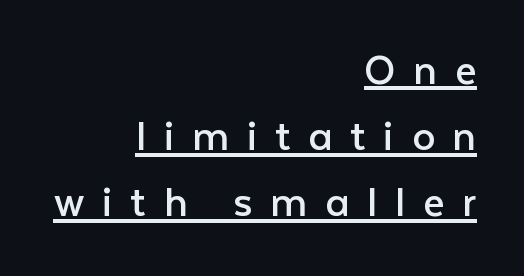
{"serif": "no", "italic": "no", "bold": "no", "weight": "regular", "width": "normal", "stroke_contrast": "low", "x_height": "medium", "monospaced": "no", "underline": "yes", "align": "right", "line_spacing": "normal", "line_spacing_ratio": 1.44, "letter_spacing": "wide", "letter_spacing_em": 0.39, "glyph_px": 46}
